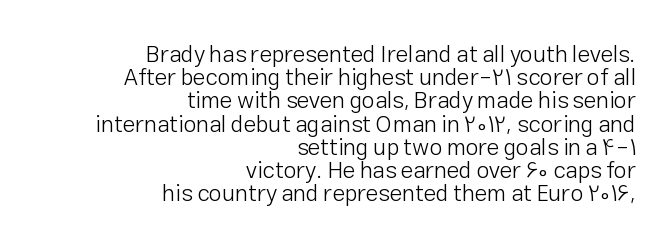
The image shows 23 px text type, upright; set right-aligned, tight line spacing (1.01x), normal letter spacing, not underlined.
